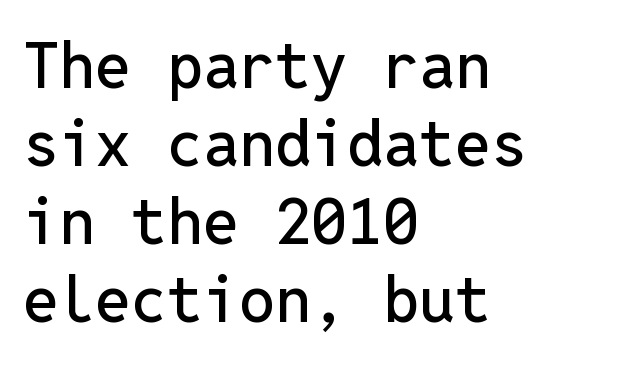
{"serif": "no", "italic": "no", "width": "normal", "stroke_contrast": "low", "x_height": "medium", "monospaced": "yes", "underline": "no", "align": "left", "line_spacing_ratio": 1.22, "letter_spacing": "normal", "letter_spacing_em": 0.0, "glyph_px": 64}
